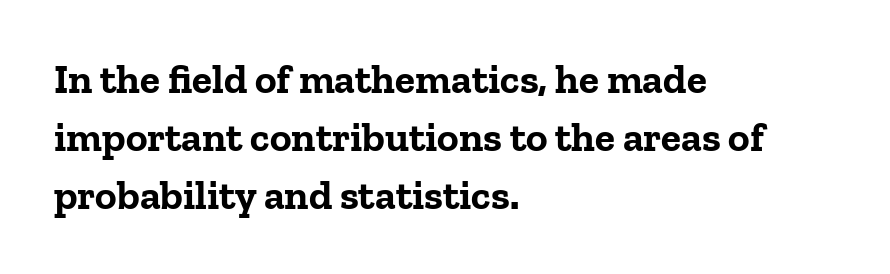
A typesetter would call this zero additional tracking. Examine the stroke ends and you'll spot serifs. Notice how the passage keeps a crisp vertical edge on the left only. The font's upright variant was chosen for this text.
